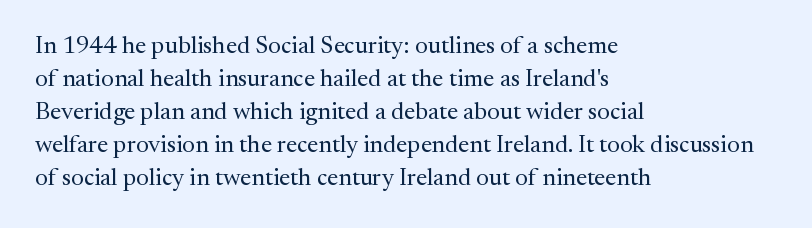
The image shows 24 px text type, upright; set left-aligned, normal line spacing (1.38x), normal letter spacing, not underlined.
